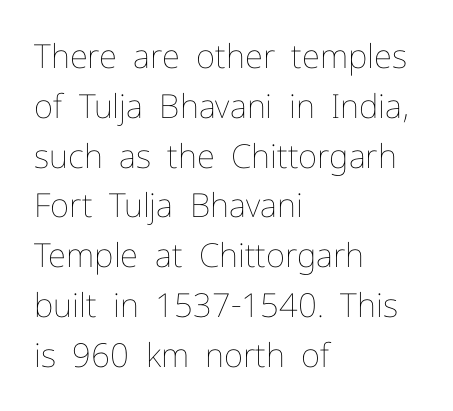
{"italic": "no", "bold": "no", "weight": "thin", "width": "normal", "stroke_contrast": "low", "x_height": "medium", "monospaced": "no", "underline": "no", "align": "left", "line_spacing": "normal", "line_spacing_ratio": 1.51, "letter_spacing": "normal", "letter_spacing_em": 0.0, "glyph_px": 33}
